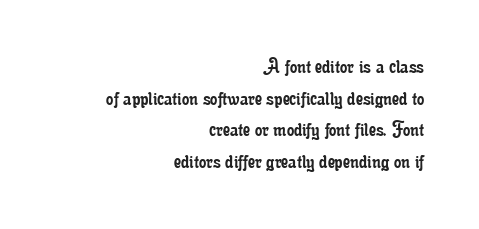
Q: Is the text bold? A: No.
Q: Is the text italic (slanted)? A: No, it is upright.
Q: Is the text underlined? A: No.
Q: How is the paragraph aligned? A: Right-aligned.
Q: Is the spacing between letters normal or unusually wide? A: Normal.
Q: Is the spacing between lines tight, normal or loose? A: Normal.
